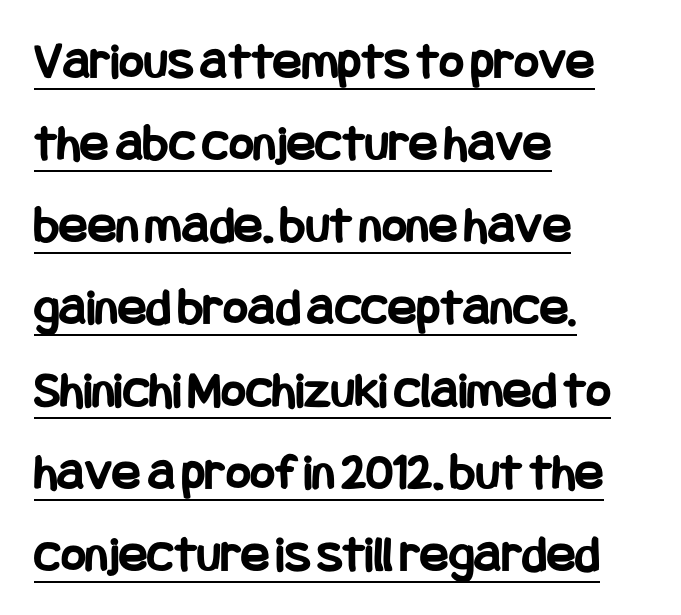
Q: Is the text bold? A: Yes.
Q: Is the text italic (slanted)? A: No, it is upright.
Q: Is the typeface a serif or a sans-serif typeface? A: Sans-serif.
Q: Is the text underlined? A: Yes.
Q: How is the paragraph aligned? A: Left-aligned.
Q: Is the spacing between letters normal or unusually wide? A: Normal.
Q: Is the spacing between lines tight, normal or loose? A: Normal.
Q: Width (condensed, normal, or wide)? A: Condensed.
Q: Stroke contrast? A: Low.
Q: x-height? A: Large.
